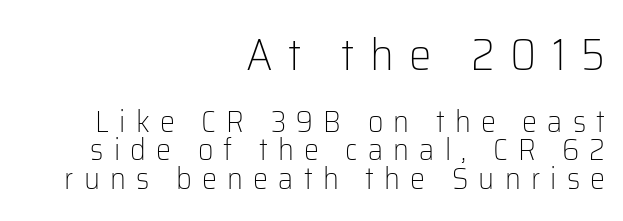
Q: Is the text bold? A: No.
Q: Is the text italic (slanted)? A: No, it is upright.
Q: Is the typeface a serif or a sans-serif typeface? A: Sans-serif.
Q: Is the text underlined? A: No.
Q: How is the paragraph aligned? A: Right-aligned.
Q: Is the spacing between letters normal or unusually wide? A: Unusually wide.
Q: Is the spacing between lines tight, normal or loose? A: Tight.
Q: Which block of text is set in a larger size, the first (top) or the second (bottom)? A: The first (top) one.
Q: Width (condensed, normal, or wide)? A: Normal.
Q: Stroke contrast? A: Low.
Q: x-height? A: Medium.
Q: Monospaced? A: No.
